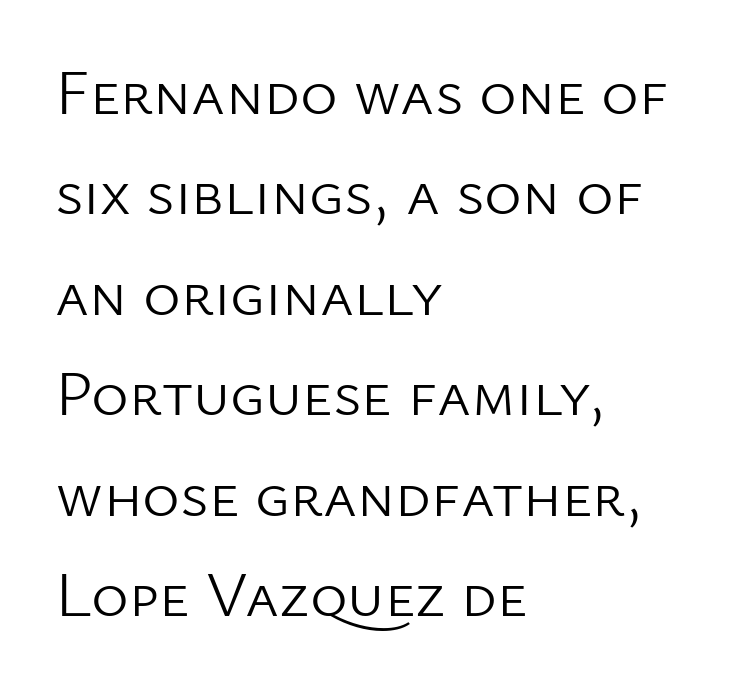
The passage is arranged the way most books set body copy — flush left. Counters stay open thanks to moderate or lighter strokes. A typesetter would call this leading conventional body-copy spacing. The rendering uses natural spacing where letterforms have individual widths. Regarding serifs, this sample does without them. No extra tracking has been applied to these lines.
